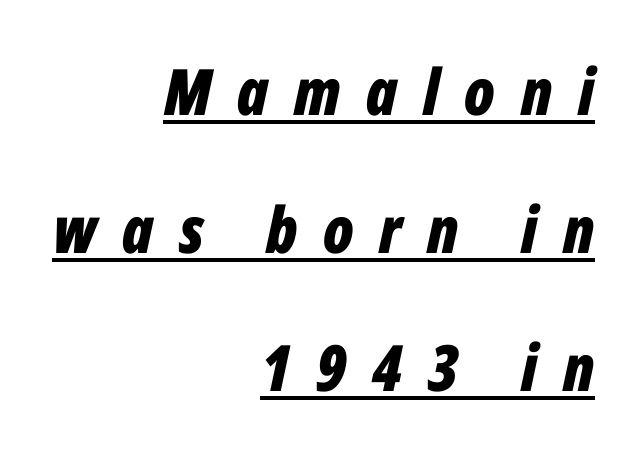
The image shows 64 px bold, condensed type, italic (leaning right); set right-aligned, loose line spacing (2.16x), unusually wide letter spacing (+0.4 em), underlined; low stroke contrast and a medium x-height.
